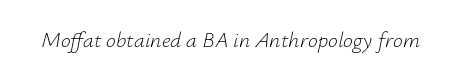
{"italic": "yes", "lean": "right", "slant_degrees": 12, "bold": "no", "underline": "no", "letter_spacing": "normal", "letter_spacing_em": 0.0, "glyph_px": 22}
